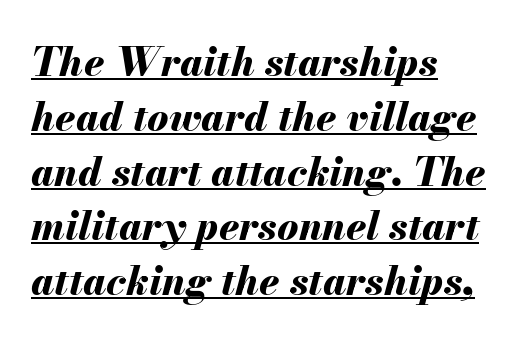
Q: Is the text bold? A: Yes.
Q: Is the text italic (slanted)? A: Yes, it leans right by about 13 degrees.
Q: Is the text underlined? A: Yes.
Q: How is the paragraph aligned? A: Left-aligned.
Q: Is the spacing between letters normal or unusually wide? A: Normal.
Q: Is the spacing between lines tight, normal or loose? A: Normal.
Q: Width (condensed, normal, or wide)? A: Normal.
Q: Stroke contrast? A: Medium.
Q: x-height? A: Small.
Q: Monospaced? A: No.
